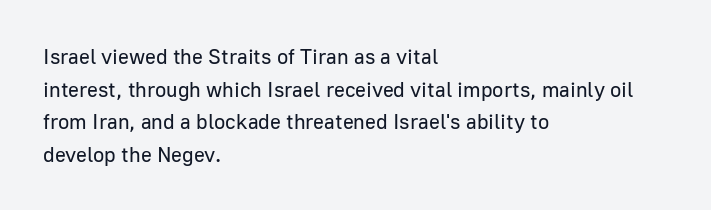
Q: Is the text bold? A: No.
Q: Is the text italic (slanted)? A: No, it is upright.
Q: Is the text underlined? A: No.
Q: How is the paragraph aligned? A: Left-aligned.
Q: Is the spacing between letters normal or unusually wide? A: Normal.
Q: Is the spacing between lines tight, normal or loose? A: Normal.
